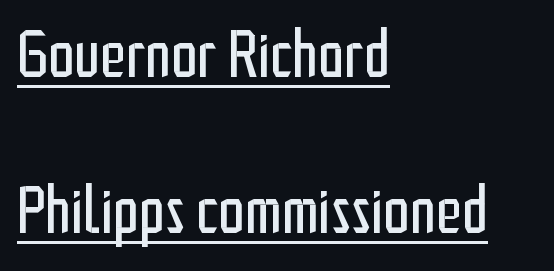
Q: Is the text bold? A: No.
Q: Is the text italic (slanted)? A: No, it is upright.
Q: Is the typeface a serif or a sans-serif typeface? A: Sans-serif.
Q: Is the text underlined? A: Yes.
Q: How is the paragraph aligned? A: Left-aligned.
Q: Is the spacing between letters normal or unusually wide? A: Normal.
Q: Is the spacing between lines tight, normal or loose? A: Loose.
Q: Width (condensed, normal, or wide)? A: Condensed.
Q: Stroke contrast? A: Low.
Q: x-height? A: Medium.
Q: Monospaced? A: No.
